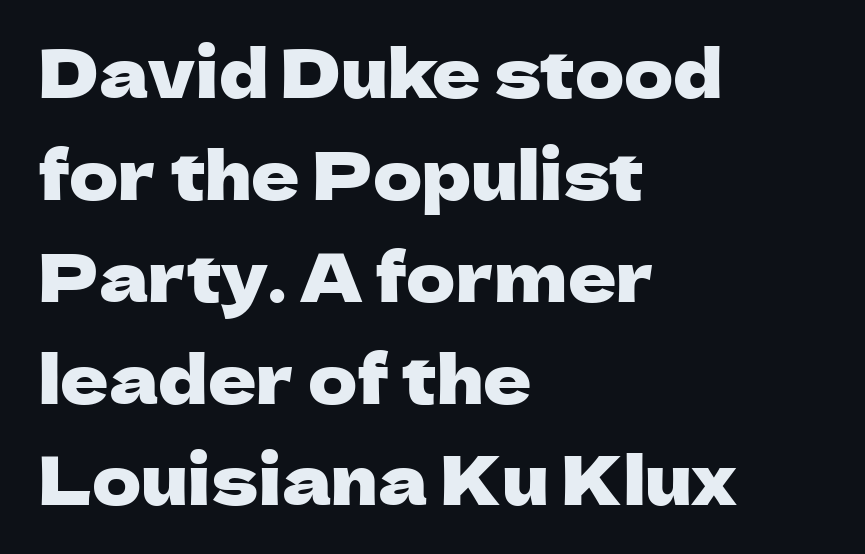
Classification — sans serif. Inter-character spacing is left at the font's built-in metrics. Proportional: the letters do not fall into vertical columns. Designer's note — italics off, roman on. Line spacing here is normal. This rendering uses left alignment, leaving the right contour irregular.
